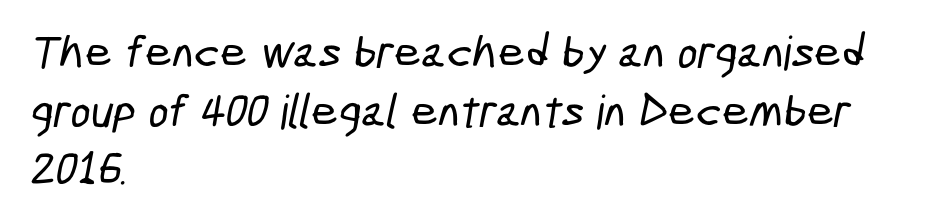
{"serif": "no", "width": "condensed", "stroke_contrast": "low", "x_height": "medium", "monospaced": "no", "underline": "no", "align": "left", "line_spacing": "normal", "line_spacing_ratio": 1.25, "letter_spacing": "normal", "letter_spacing_em": 0.0, "glyph_px": 47}
